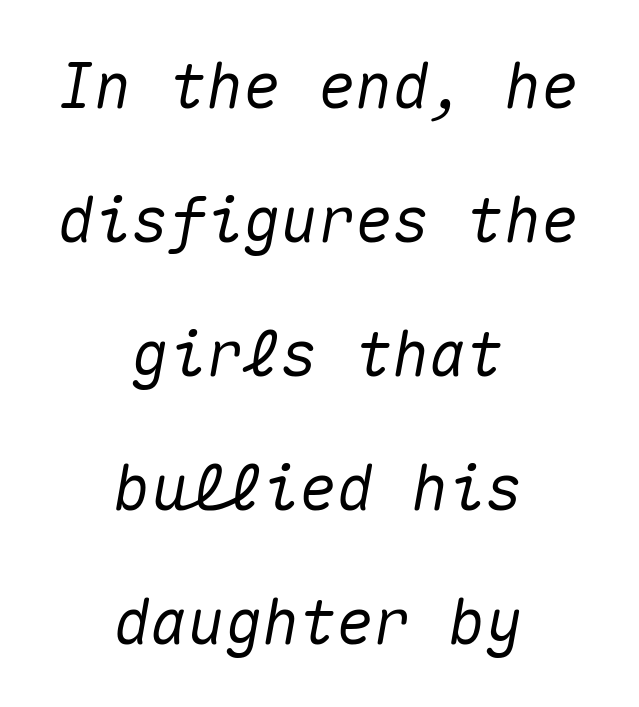
Q: Is the text italic (slanted)? A: Yes, it leans right by about 10 degrees.
Q: Is the text underlined? A: No.
Q: How is the paragraph aligned? A: Centered.
Q: Is the spacing between letters normal or unusually wide? A: Normal.
Q: Is the spacing between lines tight, normal or loose? A: Loose.
Q: Width (condensed, normal, or wide)? A: Normal.
Q: Stroke contrast? A: Medium.
Q: x-height? A: Medium.
Q: Monospaced? A: Yes.
